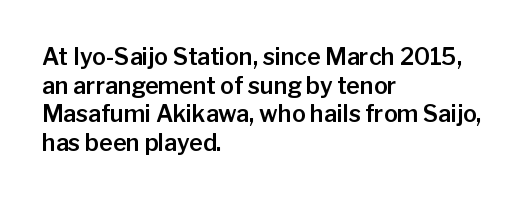
The image shows 23 px text type, upright; set left-aligned, line spacing 1.24x, normal letter spacing, not underlined.
